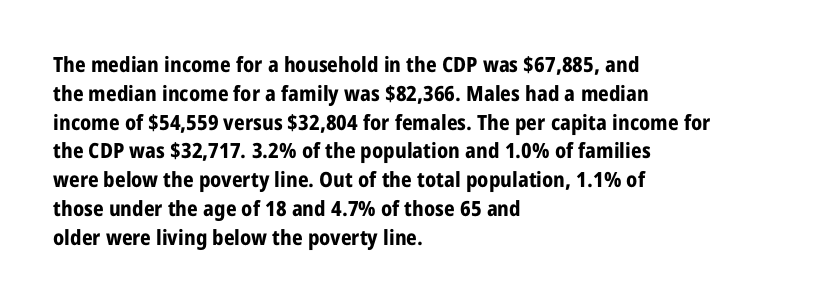
{"italic": "no", "bold": "yes", "underline": "no", "align": "left", "line_spacing": "normal", "line_spacing_ratio": 1.37, "letter_spacing": "normal", "letter_spacing_em": 0.0, "glyph_px": 21}
